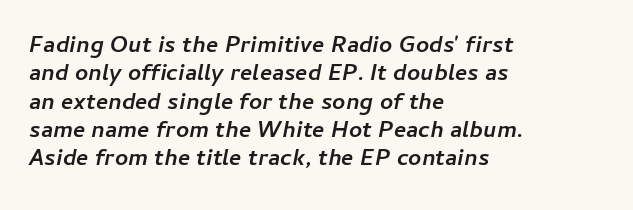
{"italic": "yes", "lean": "right", "slant_degrees": 11, "bold": "yes", "underline": "no", "align": "left", "line_spacing_ratio": 1.23, "letter_spacing": "normal", "letter_spacing_em": 0.0, "glyph_px": 23}
